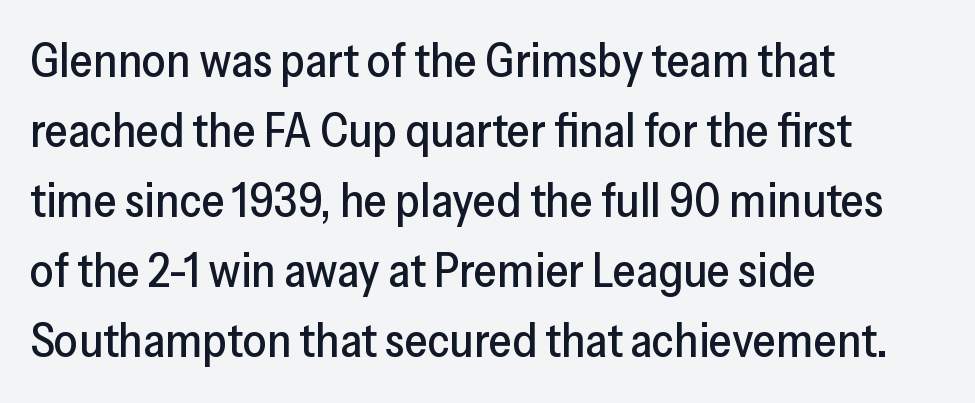
The image shows 47 px sans-serif type, upright; set left-aligned, normal line spacing (1.49x), normal letter spacing, not underlined; low stroke contrast and a medium x-height.
